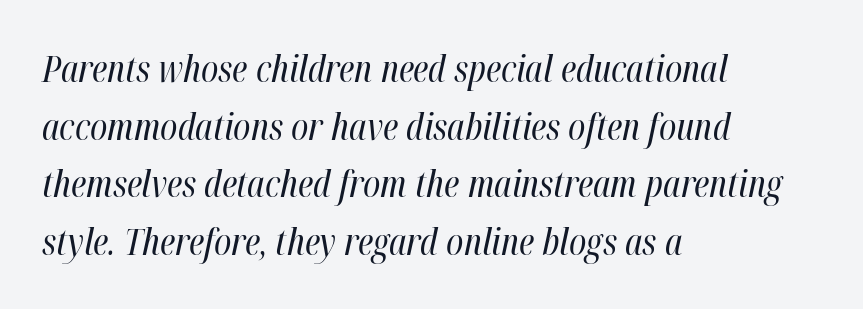
The image shows 37 px regular-weight, condensed type, italic (leaning right); set left-aligned, normal line spacing (1.56x), normal letter spacing, not underlined; high stroke contrast and a medium x-height.
